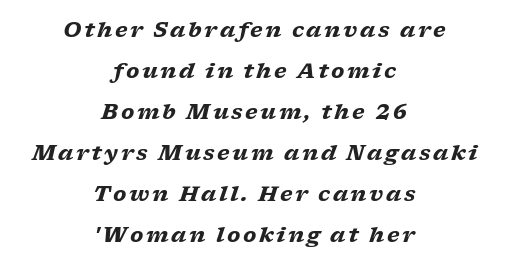
The image shows 21 px bold type, italic (leaning right); set centered, loose line spacing (1.95x), not underlined.
